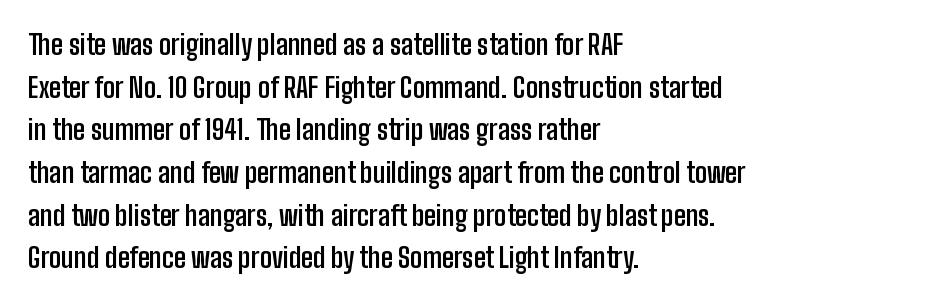
Typesetter's note: full bold, strokes at maximum text heaviness. Compared with typical paragraphs, the rows here are spaced about the same. Layout note: lines flush left. The passage shown is not underscored anywhere.
